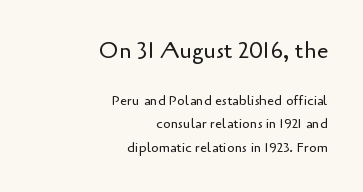
The type sits square on the baseline with zero lean. Short and long lines alike share a common ending point at right. No extra ink here — the face is not bold. This rendering leaves character spacing at its baseline value. Look at the glyph heights: the upper group is clearly the bigger setting. Just letters on the line, the space beneath them empty.
